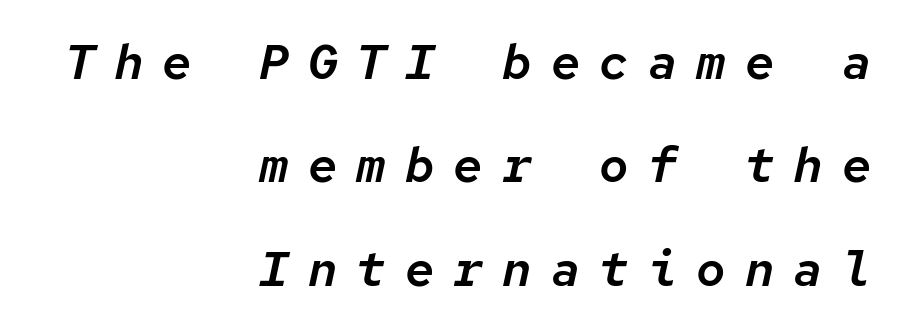
Q: Is the text italic (slanted)? A: Yes, it leans right by about 12 degrees.
Q: Is the text underlined? A: No.
Q: How is the paragraph aligned? A: Right-aligned.
Q: Is the spacing between letters normal or unusually wide? A: Unusually wide.
Q: Is the spacing between lines tight, normal or loose? A: Loose.
Q: Width (condensed, normal, or wide)? A: Normal.
Q: Stroke contrast? A: Low.
Q: x-height? A: Medium.
Q: Monospaced? A: Yes.
